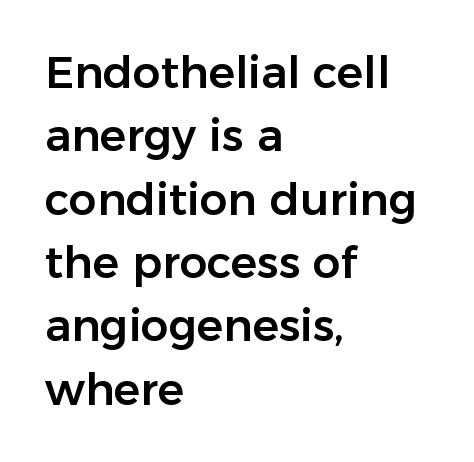
{"serif": "no", "italic": "no", "width": "normal", "stroke_contrast": "low", "x_height": "medium", "monospaced": "no", "underline": "no", "align": "left", "line_spacing": "normal", "line_spacing_ratio": 1.44, "letter_spacing": "normal", "letter_spacing_em": 0.0, "glyph_px": 44}
